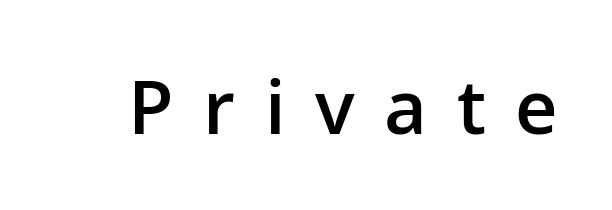
The image shows 74 px semibold sans-serif type, upright; set unusually wide letter spacing (+0.4 em), not underlined; low stroke contrast and a medium x-height.
